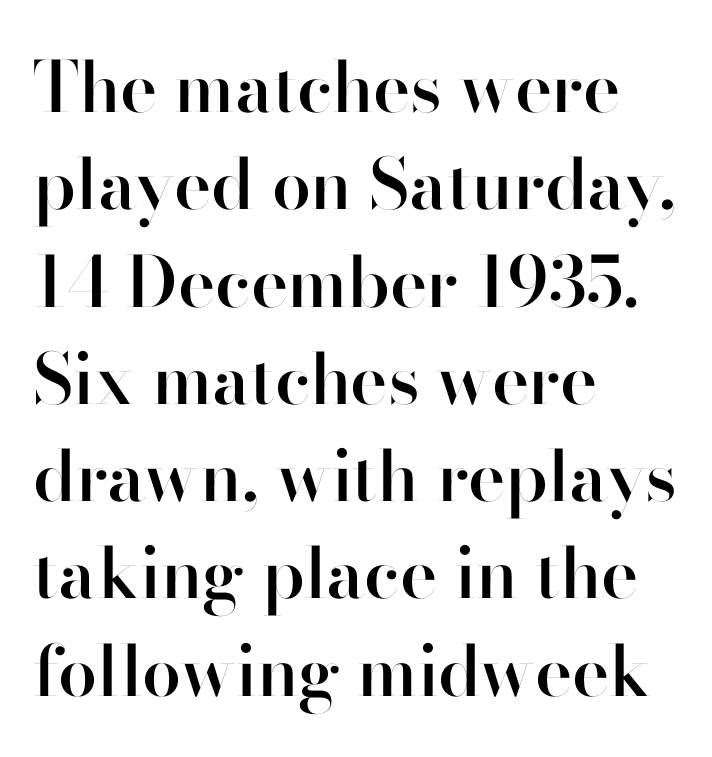
Descender tails drop into unmarked territory. Looks like regular typesetting: each glyph gets only the width it needs. Horizontal alignment here is leftward, the default for most running prose. Is the type bold? Partly — it's a semibold, heavier than regular but not fully bold. This is the regular roman posture of the typeface.
